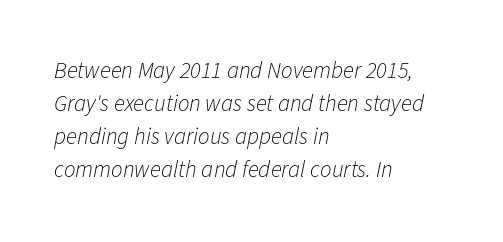
The image shows 23 px text type, italic (leaning right); set left-aligned, normal line spacing (1.44x), normal letter spacing, not underlined.
